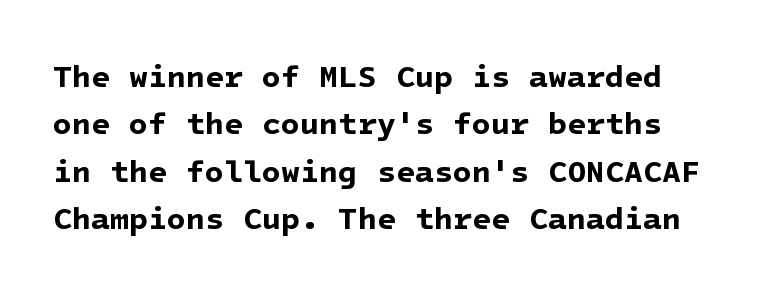
The image shows 31 px bold sans-serif type; set normal line spacing (1.53x), normal letter spacing, not underlined; low stroke contrast and a medium x-height.
